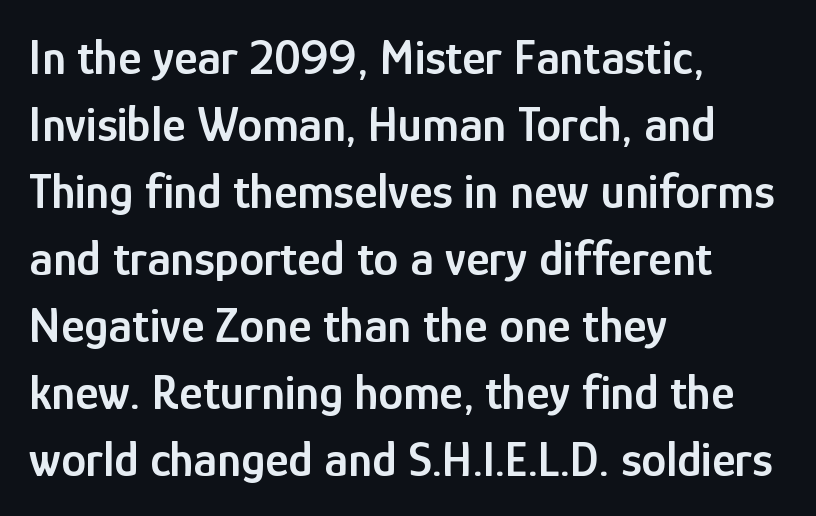
The image shows 50 px semibold, condensed sans-serif type, upright; set left-aligned, normal line spacing (1.34x), normal letter spacing, not underlined; low stroke contrast and a medium x-height.
